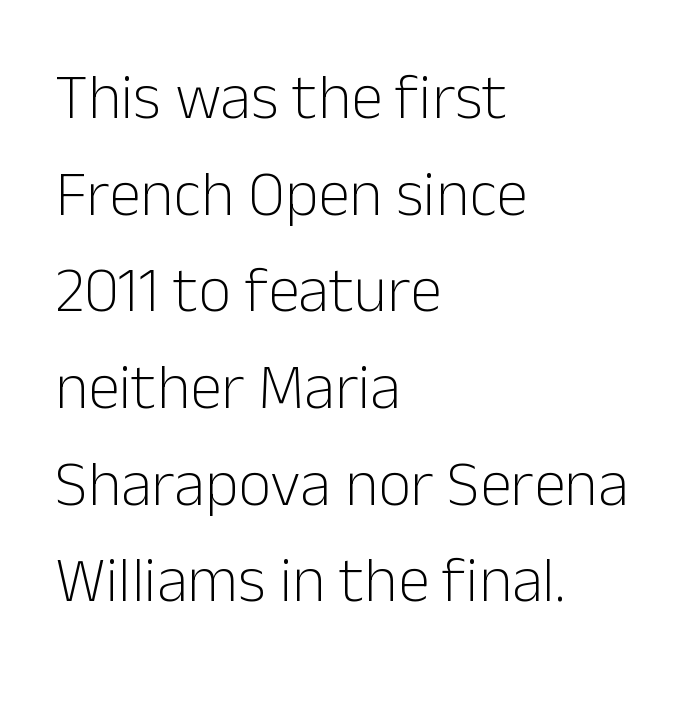
The image shows 64 px light sans-serif type, upright; set left-aligned, normal line spacing (1.51x), normal letter spacing, not underlined; low stroke contrast and a medium x-height.
